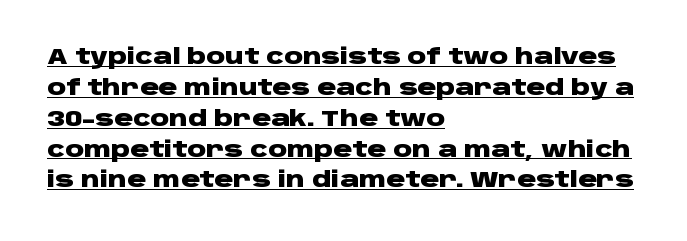
{"italic": "no", "bold": "yes", "underline": "yes", "align": "left", "line_spacing": "normal", "line_spacing_ratio": 1.47, "letter_spacing": "normal", "letter_spacing_em": 0.0, "glyph_px": 21}
